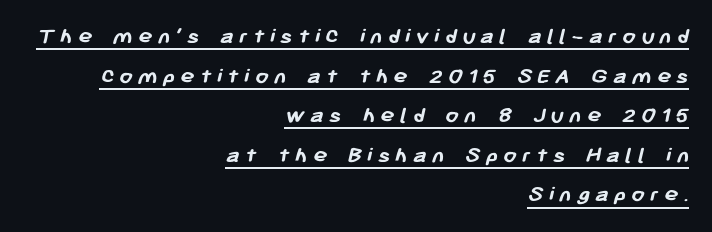
The image shows 24 px bold type; set right-aligned, normal line spacing (1.65x), unusually wide letter spacing (+0.21 em), underlined.
